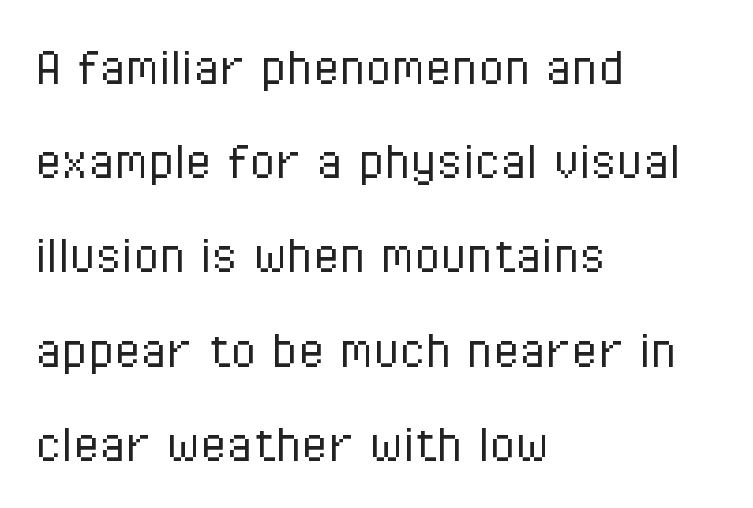
The image shows 60 px light, condensed sans-serif type, upright; set left-aligned, normal line spacing (1.57x), normal letter spacing, not underlined; low stroke contrast and a medium x-height.
